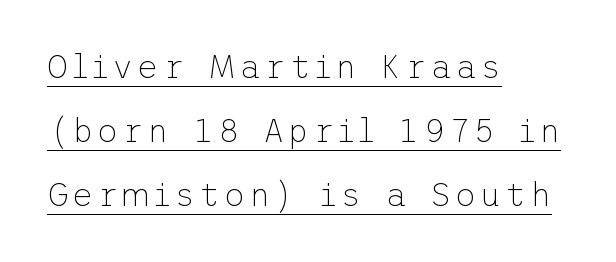
Q: Is the text bold? A: No.
Q: Is the text italic (slanted)? A: No, it is upright.
Q: Is the typeface a serif or a sans-serif typeface? A: Sans-serif.
Q: Is the text underlined? A: Yes.
Q: How is the paragraph aligned? A: Left-aligned.
Q: Is the spacing between lines tight, normal or loose? A: Loose.
Q: Width (condensed, normal, or wide)? A: Normal.
Q: Stroke contrast? A: Low.
Q: x-height? A: Medium.
